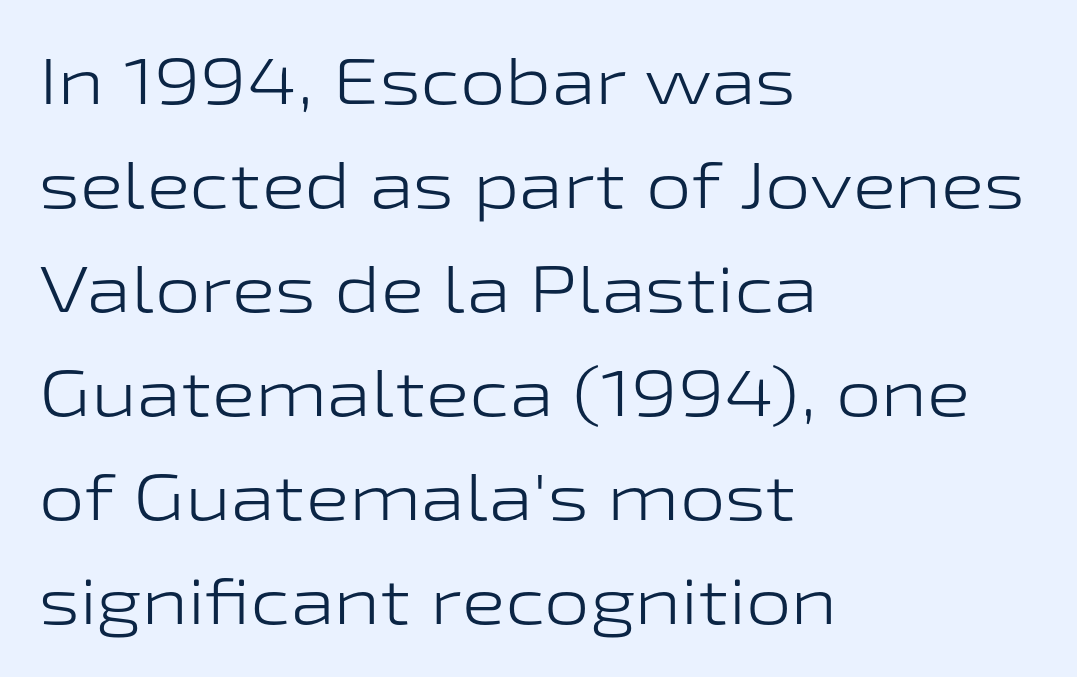
This reads as an unemphasized weight, regular at the heaviest. The tracking reads as untouched default to a designer's eye. Style check: upright. Alignment: flush left. The font family rendered here belongs to the sans-serif group.
